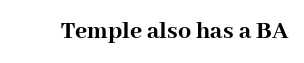
Only glyphs here, with clear space below each row. Rendered with straight, roman letterforms. The glyphs have the mass of a bold cut. Observe the ordinary spacing: letters are neighbours, not strangers.
